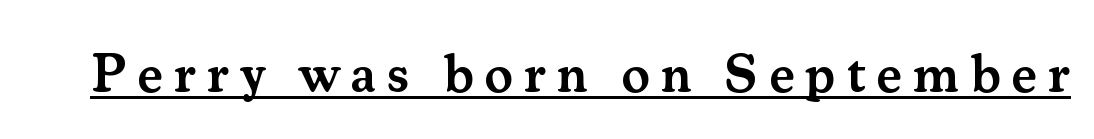
{"serif": "yes", "italic": "no", "bold": "semi", "weight": "semibold", "width": "normal", "stroke_contrast": "medium", "x_height": "small", "monospaced": "no", "underline": "yes", "letter_spacing": "wide", "letter_spacing_em": 0.2, "glyph_px": 54}
